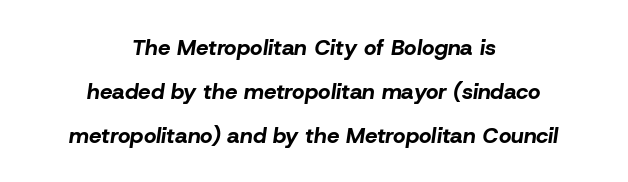
{"italic": "yes", "lean": "right", "slant_degrees": 8, "bold": "yes", "underline": "no", "align": "center", "line_spacing": "loose", "line_spacing_ratio": 1.99, "letter_spacing": "normal", "letter_spacing_em": 0.0, "glyph_px": 22}
